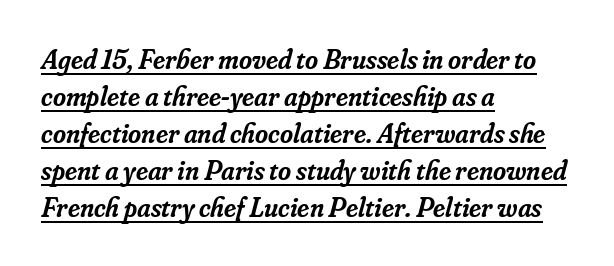
The rendering uses a semibold face; strokes are thickened but not to full bold. The line-height multiplier appears to be the usual default. Look at the bottom of the vertical strokes: they flare into serifs here. In terms of posture, this sample is oblique. Inter-character spacing is left at the font's built-in metrics. Varying glyph widths throughout — classic text-font behaviour.
